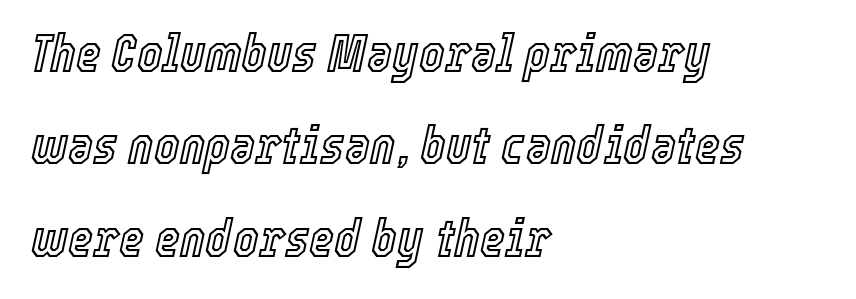
Q: Is the text italic (slanted)? A: Yes, it leans right by about 12 degrees.
Q: Is the text underlined? A: No.
Q: How is the paragraph aligned? A: Left-aligned.
Q: Is the spacing between letters normal or unusually wide? A: Normal.
Q: Width (condensed, normal, or wide)? A: Condensed.
Q: x-height? A: Medium.
Q: Monospaced? A: No.
